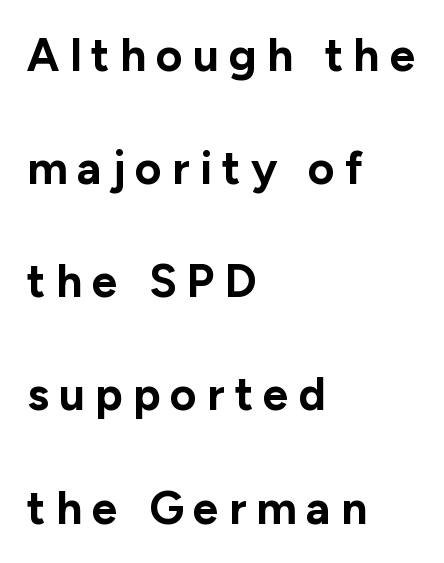
This sample trades compactness for vertical openness between lines. The lettering holds an erect, upright posture throughout. A student would call this left alignment; a typographer would say flush left, rag right. Words appear elongated and porous because spacing is wide. Strokes here are thick enough to call this a true bold. Character widths vary here, with narrow letters taking less room than wide ones.
